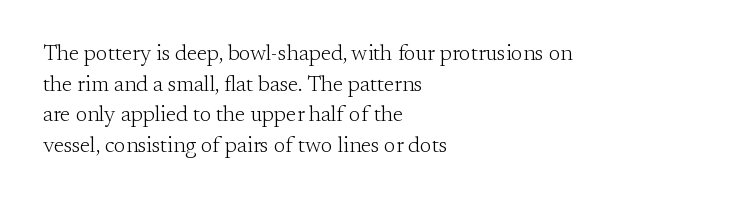
{"italic": "no", "bold": "no", "underline": "no", "align": "left", "line_spacing": "normal", "line_spacing_ratio": 1.39, "letter_spacing": "normal", "letter_spacing_em": 0.0, "glyph_px": 22}
